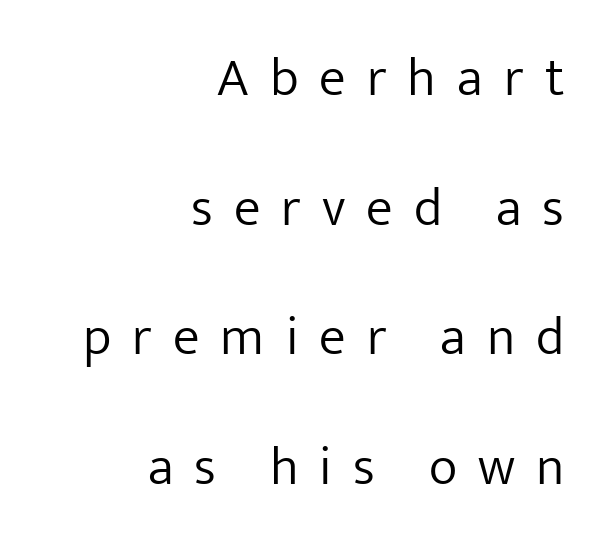
Q: Is the text bold? A: No.
Q: Is the text italic (slanted)? A: No, it is upright.
Q: Is the typeface a serif or a sans-serif typeface? A: Sans-serif.
Q: Is the text underlined? A: No.
Q: How is the paragraph aligned? A: Right-aligned.
Q: Is the spacing between letters normal or unusually wide? A: Unusually wide.
Q: Is the spacing between lines tight, normal or loose? A: Loose.
Q: Width (condensed, normal, or wide)? A: Normal.
Q: Stroke contrast? A: Low.
Q: x-height? A: Medium.
Q: Monospaced? A: No.
